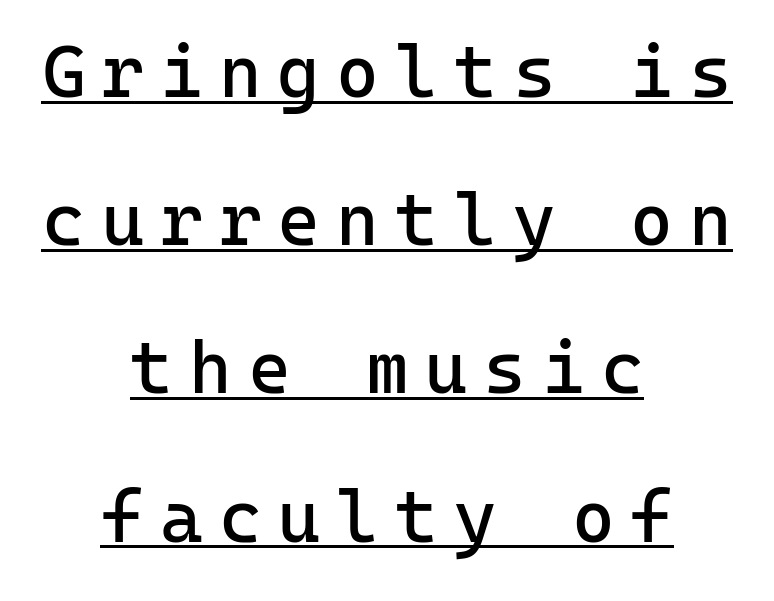
{"serif": "no", "italic": "no", "bold": "no", "weight": "regular", "width": "normal", "stroke_contrast": "low", "x_height": "medium", "monospaced": "yes", "underline": "yes", "align": "center", "line_spacing": "loose", "line_spacing_ratio": 2.03, "letter_spacing": "wide", "letter_spacing_em": 0.22, "glyph_px": 73}
